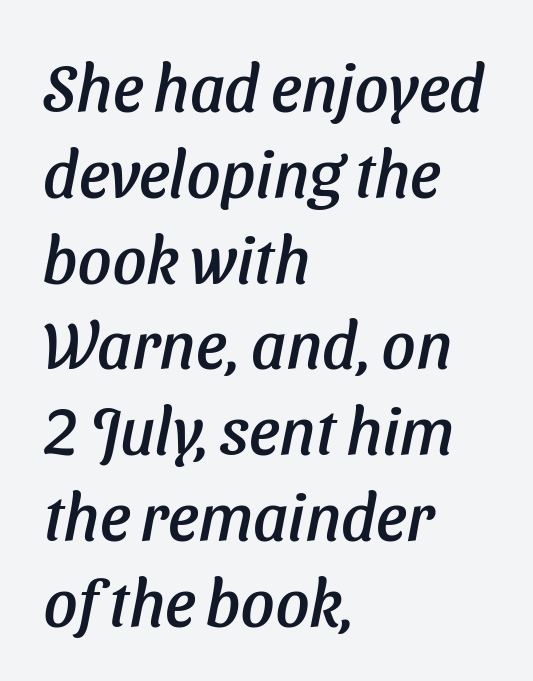
The image shows 66 px text type; set left-aligned, normal line spacing (1.3x), normal letter spacing, not underlined; low stroke contrast and a medium x-height.
